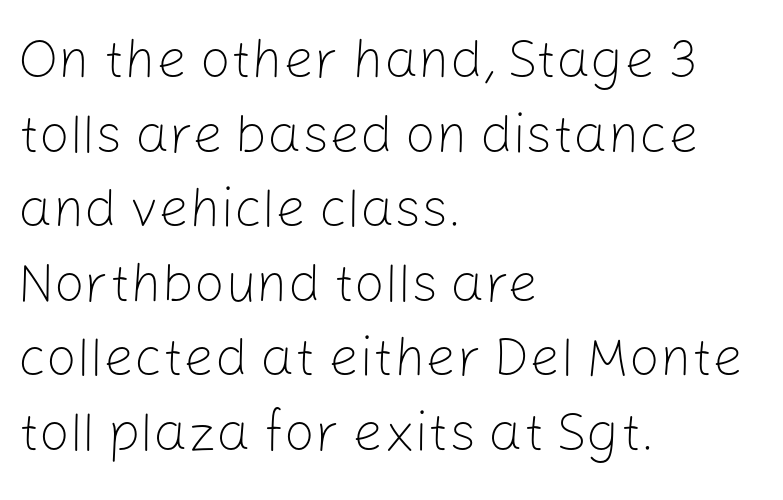
Heaviness? Minimal to ordinary, like unemphasized prose. Think of a printed novel: that variable character pitch is what you see here. Examine the stroke ends and you'll find no serifs. The lines sit at an ordinary, default distance from one another. Reading down the block, your eye returns to a fixed left position each line. Students, note that the glyphs here touch the page at normal intervals.
